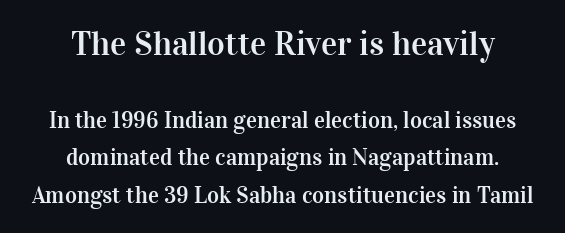
{"serif": "yes", "italic": "no", "width": "normal", "stroke_contrast": "high", "x_height": "medium", "monospaced": "no", "underline": "no", "align": "center", "line_spacing": "normal", "line_spacing_ratio": 1.63, "letter_spacing": "normal", "letter_spacing_em": 0.0, "larger_block": "first", "size_ratio": 1.48, "glyph_px": 34}
